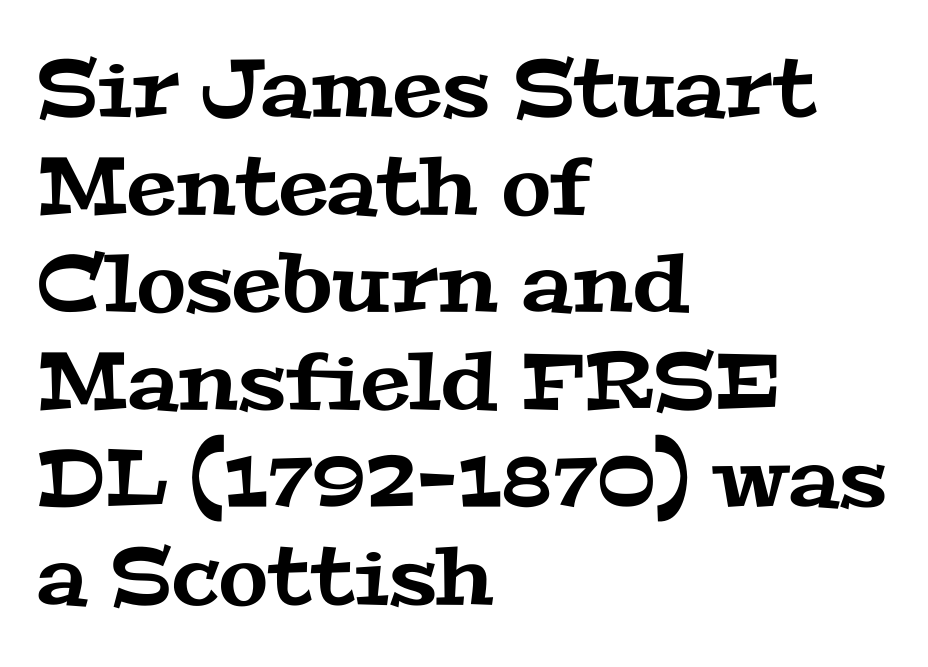
Q: Is the typeface a serif or a sans-serif typeface? A: Serif.
Q: Is the text underlined? A: No.
Q: How is the paragraph aligned? A: Left-aligned.
Q: Is the spacing between letters normal or unusually wide? A: Normal.
Q: Width (condensed, normal, or wide)? A: Wide.
Q: Stroke contrast? A: Medium.
Q: x-height? A: Medium.
Q: Monospaced? A: No.
